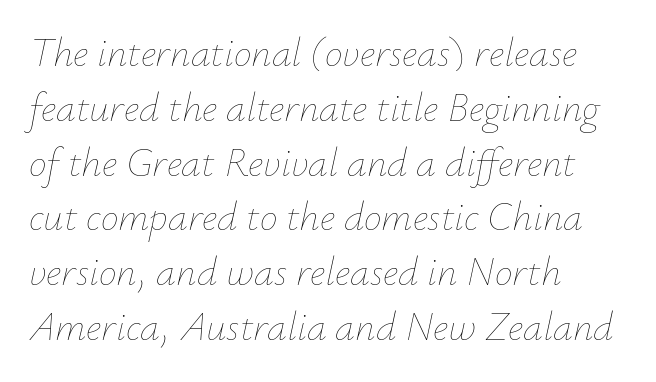
The lines sit at an ordinary, default distance from one another. This reads as an unemphasized weight, regular at the heaviest. Only glyphs here, with clear space below each row. Spacing verdict: proportional, widths tailored to each character. These lines stack with their left ends in a neat column. Inter-character spacing is left at the font's built-in metrics.
